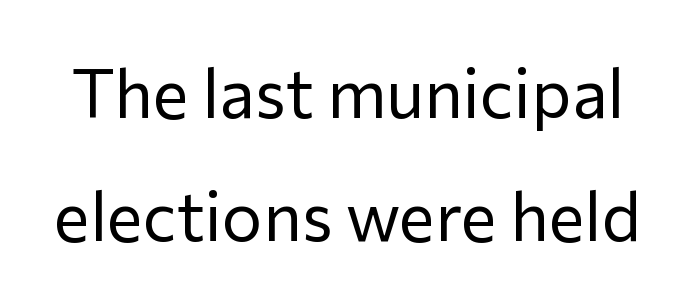
{"serif": "no", "italic": "no", "bold": "no", "weight": "regular", "width": "normal", "stroke_contrast": "low", "x_height": "medium", "monospaced": "no", "underline": "no", "line_spacing_ratio": 1.81, "letter_spacing": "normal", "letter_spacing_em": 0.0, "glyph_px": 68}
